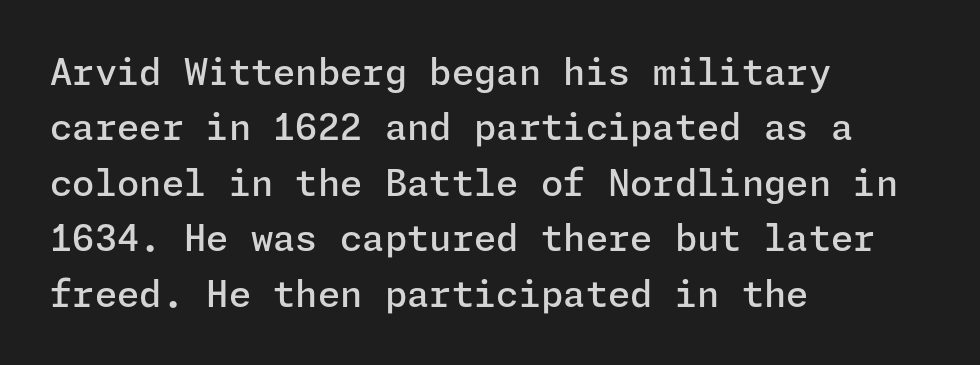
A somewhat darkened texture: the type is semibold rather than bold. Just letters on the line, the space beneath them empty. Every character sits straight up, as roman type does. Regarding serifs, this sample does without them. Line starts are locked; line ends wander. Here the glyphs are tracked normally, forming tight word shapes.
